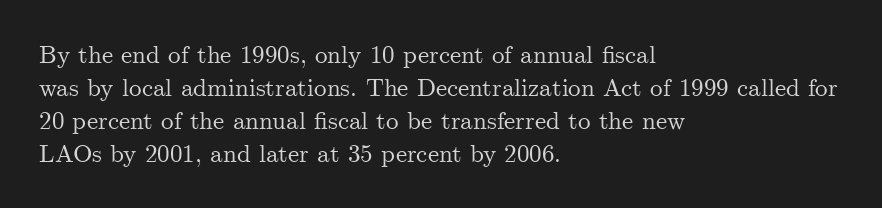
The image shows 25 px text type, upright; set left-aligned, normal line spacing (1.32x), normal letter spacing, not underlined.
